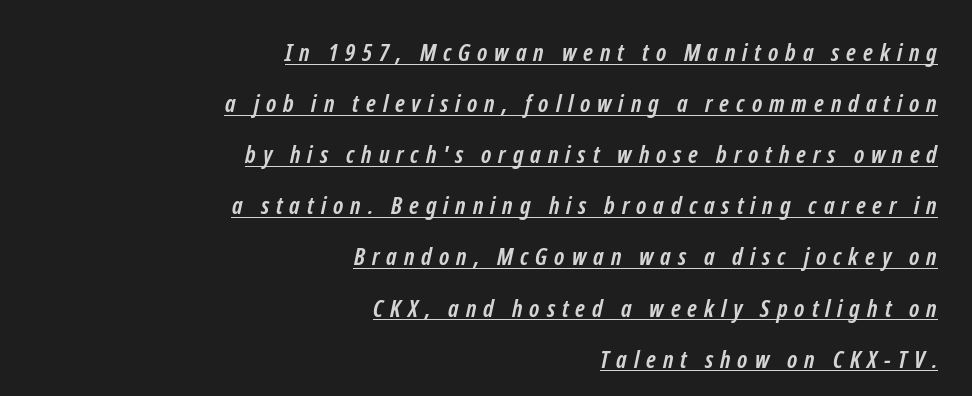
{"bold": "yes", "underline": "yes", "align": "right", "line_spacing": "loose", "line_spacing_ratio": 2.13, "letter_spacing": "wide", "letter_spacing_em": 0.29, "glyph_px": 24}
